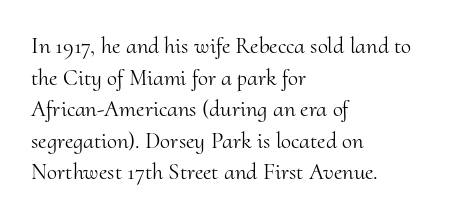
The image shows 23 px text type, upright; set left-aligned, normal line spacing (1.37x), normal letter spacing, not underlined.
